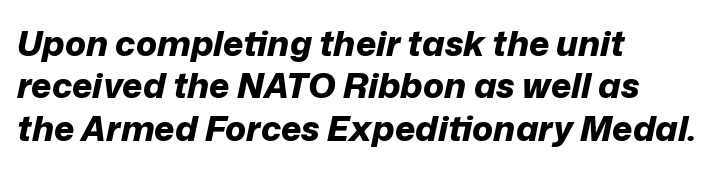
{"italic": "yes", "lean": "right", "slant_degrees": 12, "bold": "yes", "weight": "bold", "width": "normal", "stroke_contrast": "low", "x_height": "medium", "monospaced": "no", "underline": "no", "align": "left", "line_spacing_ratio": 1.21, "letter_spacing": "normal", "letter_spacing_em": 0.0, "glyph_px": 35}
